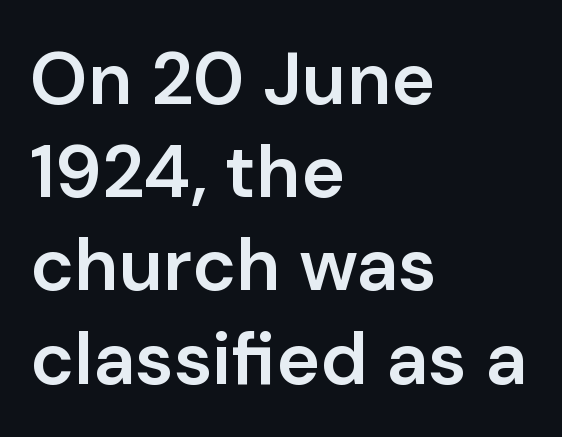
{"serif": "no", "italic": "no", "bold": "semi", "weight": "semibold", "width": "normal", "stroke_contrast": "low", "x_height": "medium", "monospaced": "no", "underline": "no", "align": "left", "line_spacing": "normal", "line_spacing_ratio": 1.26, "letter_spacing": "normal", "letter_spacing_em": 0.0, "glyph_px": 74}
